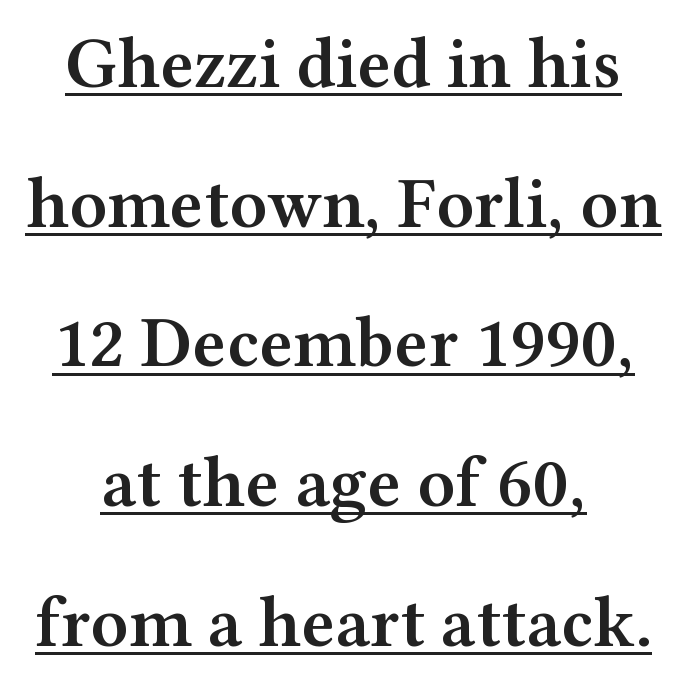
Between one letter and the next there's only the usual sliver of space. I'd describe the lettering as semibold — firm but not a full bold. The rendering shows small feet on the letterforms — a serif design. Think of a printed novel: that variable character pitch is what you see here.
